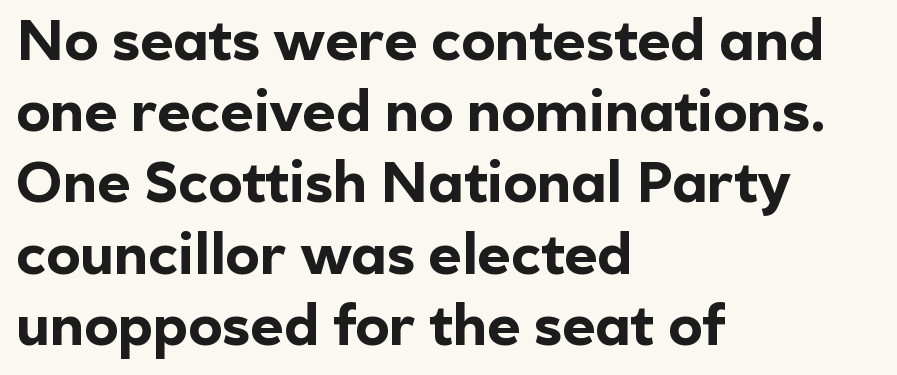
The image shows 57 px bold sans-serif type, upright; set left-aligned, normal line spacing (1.25x), normal letter spacing, not underlined; a medium x-height.
